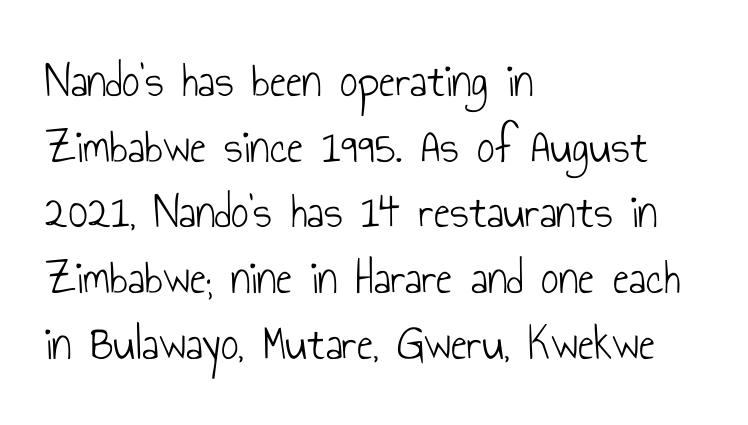
Alignment: flush left. The space beneath each line is pristine and unruled. Italic? Not at all — the glyphs are vertical. The designer left line spacing at the default. You could not count columns in this text — the font is proportionally spaced.
